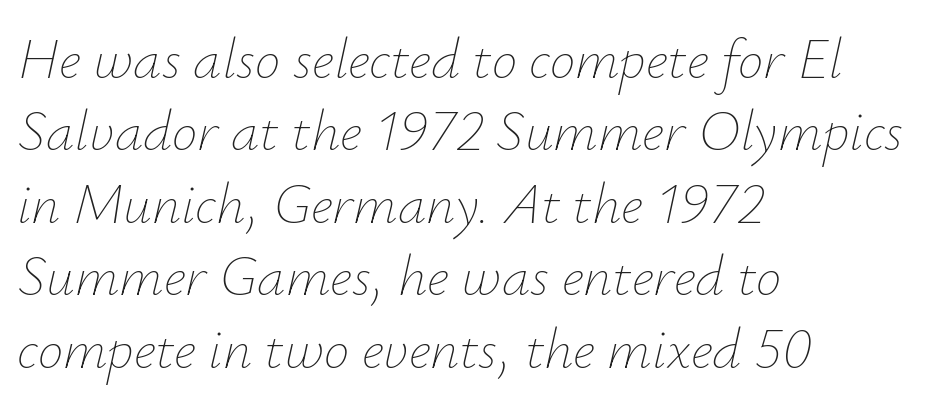
Q: Is the text bold? A: No.
Q: Is the text italic (slanted)? A: Yes, it leans right by about 12 degrees.
Q: Is the text underlined? A: No.
Q: How is the paragraph aligned? A: Left-aligned.
Q: Is the spacing between letters normal or unusually wide? A: Normal.
Q: Is the spacing between lines tight, normal or loose? A: Normal.
Q: Width (condensed, normal, or wide)? A: Normal.
Q: Stroke contrast? A: Low.
Q: x-height? A: Small.
Q: Monospaced? A: No.
